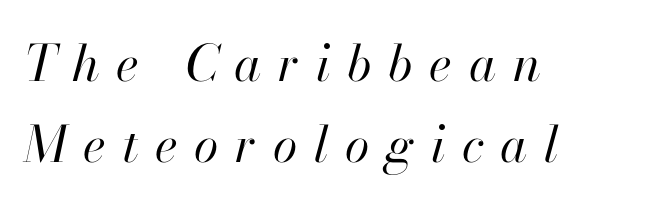
Q: Is the text bold? A: No.
Q: Is the text italic (slanted)? A: Yes, it leans right by about 13 degrees.
Q: Is the text underlined? A: No.
Q: How is the paragraph aligned? A: Left-aligned.
Q: Is the spacing between letters normal or unusually wide? A: Unusually wide.
Q: Is the spacing between lines tight, normal or loose? A: Normal.
Q: Width (condensed, normal, or wide)? A: Normal.
Q: Stroke contrast? A: High.
Q: x-height? A: Small.
Q: Monospaced? A: No.
